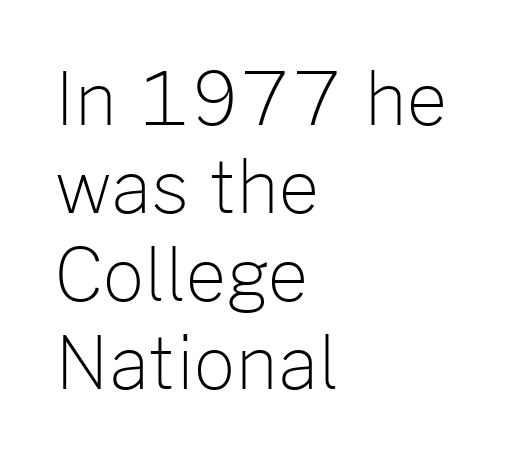
The image shows 72 px light sans-serif type, upright; set left-aligned, line spacing 1.22x, normal letter spacing, not underlined; low stroke contrast and a medium x-height.
